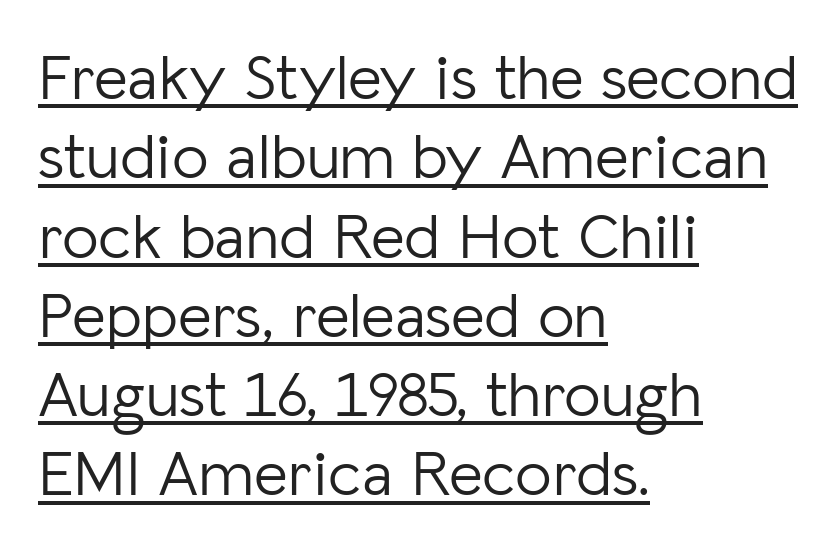
Q: Is the text bold? A: No.
Q: Is the text italic (slanted)? A: No, it is upright.
Q: Is the typeface a serif or a sans-serif typeface? A: Sans-serif.
Q: Is the text underlined? A: Yes.
Q: How is the paragraph aligned? A: Left-aligned.
Q: Is the spacing between letters normal or unusually wide? A: Normal.
Q: Width (condensed, normal, or wide)? A: Normal.
Q: Stroke contrast? A: Low.
Q: x-height? A: Medium.
Q: Monospaced? A: No.
